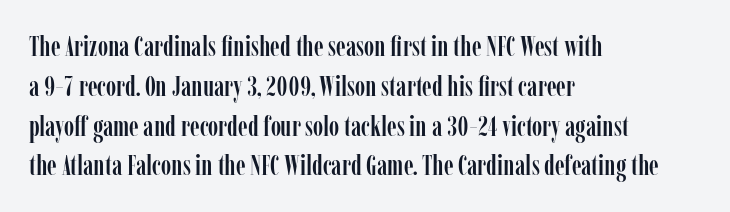
The image shows 28 px condensed serif type, upright; set left-aligned, normal line spacing (1.42x), normal letter spacing, not underlined; low stroke contrast and a medium x-height.
